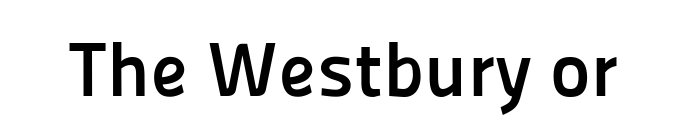
{"serif": "no", "italic": "no", "bold": "yes", "weight": "semibold", "width": "normal", "stroke_contrast": "low", "x_height": "medium", "monospaced": "no", "underline": "no", "letter_spacing": "normal", "letter_spacing_em": 0.0, "glyph_px": 77}
